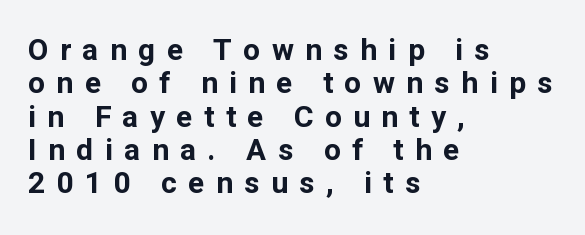
Q: Is the text bold? A: Yes.
Q: Is the text italic (slanted)? A: No, it is upright.
Q: Is the typeface a serif or a sans-serif typeface? A: Sans-serif.
Q: Is the text underlined? A: No.
Q: How is the paragraph aligned? A: Left-aligned.
Q: Is the spacing between letters normal or unusually wide? A: Unusually wide.
Q: Is the spacing between lines tight, normal or loose? A: Tight.
Q: Width (condensed, normal, or wide)? A: Normal.
Q: Stroke contrast? A: Low.
Q: x-height? A: Medium.
Q: Monospaced? A: No.
